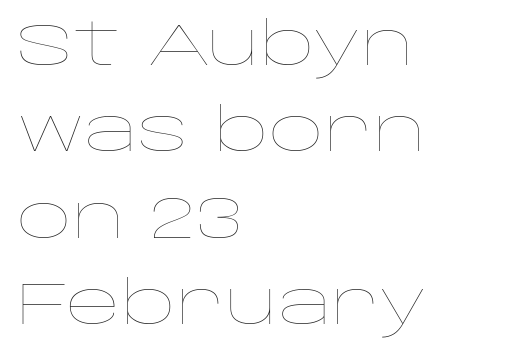
If you drew a line through each stem, it would be perfectly vertical. You could not count columns in this text — the font is proportionally spaced. Nothing heavy about these letters — not bold at all. Does the copy run flush right? No — it runs flush left. Plain, unruled lines of type. Inter-character spacing is left at the font's built-in metrics.
